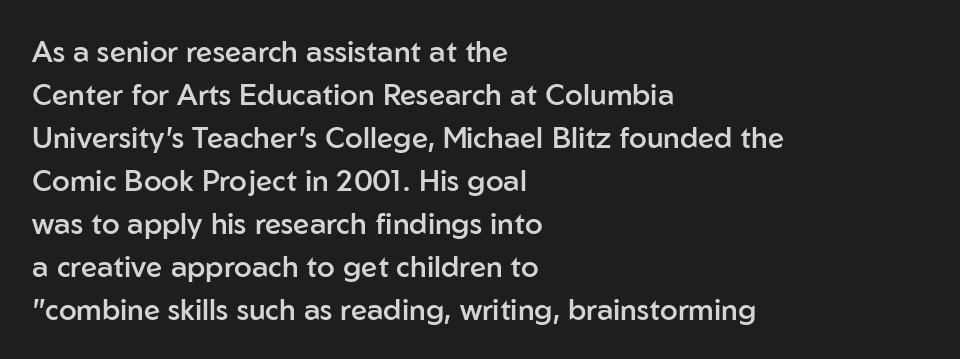
{"serif": "no", "italic": "no", "bold": "semi", "weight": "semibold", "width": "normal", "stroke_contrast": "low", "x_height": "medium", "monospaced": "no", "underline": "no", "align": "left", "line_spacing": "normal", "line_spacing_ratio": 1.48, "letter_spacing": "normal", "letter_spacing_em": 0.0, "glyph_px": 29}
